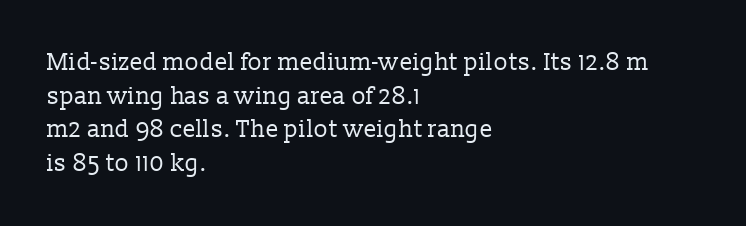
Does the copy run flush right? No — it runs flush left. Does extra space separate the letters? No, they use regular spacing. The letters look calm and open, with moderate or lighter stems. Beneath every word, the page is bare. Normally led — the rows are evenly, conventionally spaced.
